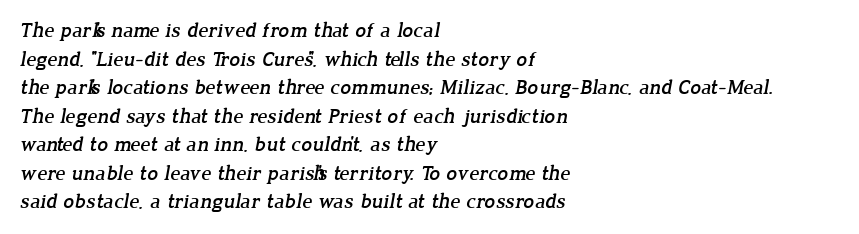
{"underline": "no", "align": "left", "line_spacing": "normal", "line_spacing_ratio": 1.36, "letter_spacing": "normal", "letter_spacing_em": 0.0, "glyph_px": 21}
